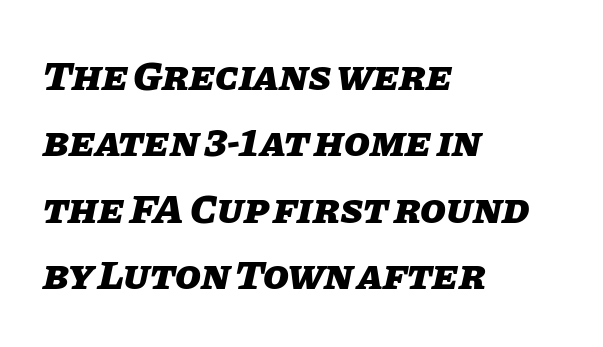
The image shows 42 px heavy type, italic (leaning right); set left-aligned, normal line spacing (1.58x), normal letter spacing, not underlined; low stroke contrast and a large x-height.
